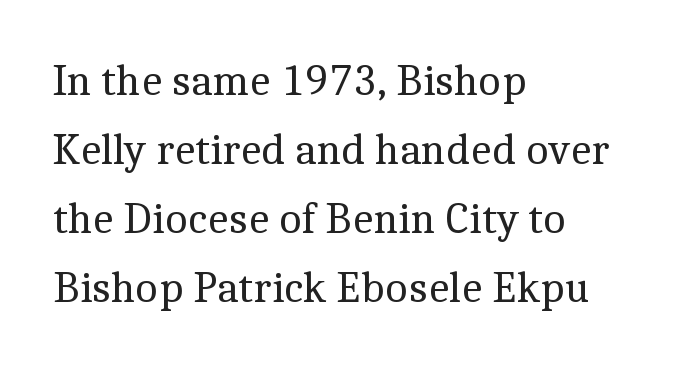
The image shows 44 px regular-weight serif type, upright; set left-aligned, normal line spacing (1.57x), normal letter spacing, not underlined; a medium x-height.
